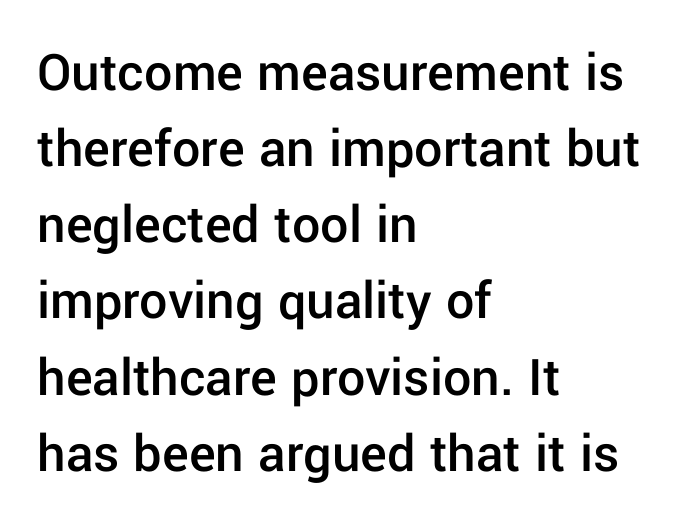
Q: Is the text bold? A: Semi-bold.
Q: Is the text italic (slanted)? A: No, it is upright.
Q: Is the typeface a serif or a sans-serif typeface? A: Sans-serif.
Q: Is the text underlined? A: No.
Q: How is the paragraph aligned? A: Left-aligned.
Q: Is the spacing between letters normal or unusually wide? A: Normal.
Q: Is the spacing between lines tight, normal or loose? A: Normal.
Q: Width (condensed, normal, or wide)? A: Normal.
Q: Stroke contrast? A: Low.
Q: x-height? A: Medium.
Q: Monospaced? A: No.
